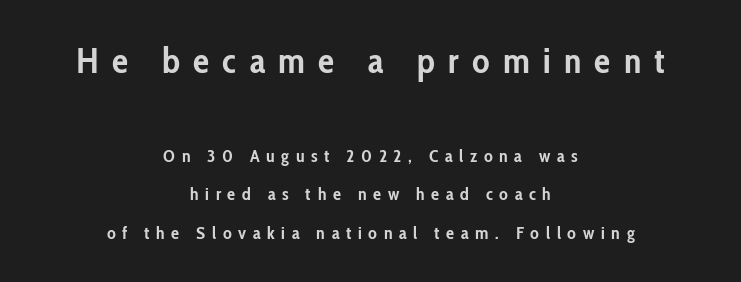
Characters remain perfectly vertical along every line. The rendering positions every line midway between the sides. Reading down the column, the eye jumps a long way to each next line. There is plenty of visible air inserted between adjacent glyphs. Whoever set this made the first block the dominant, larger element. The gap between lines stays unmarked.
